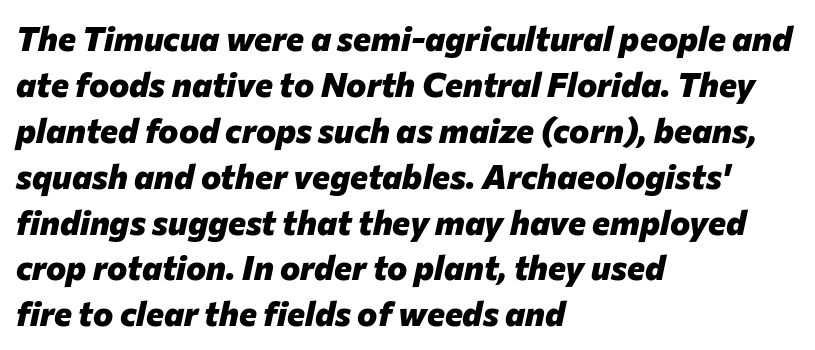
The image shows 34 px heavy type, italic (leaning right); set left-aligned, normal line spacing (1.35x), normal letter spacing, not underlined; low stroke contrast and a medium x-height.
